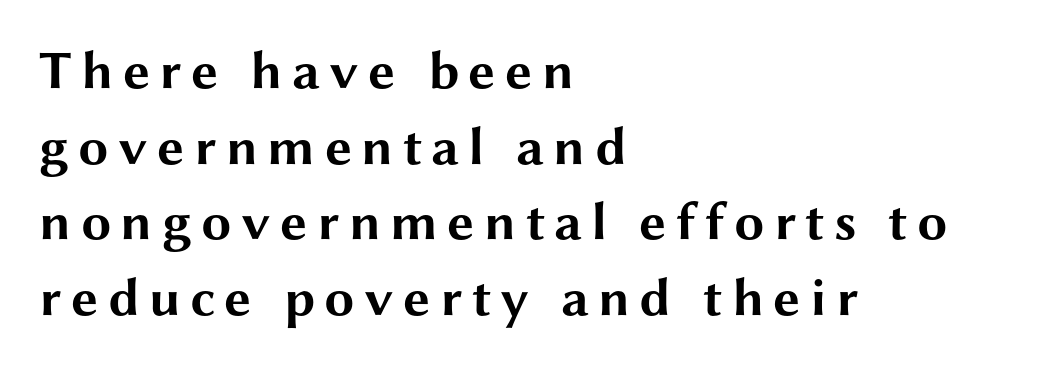
Q: Is the text bold? A: Yes.
Q: Is the text italic (slanted)? A: No, it is upright.
Q: Is the typeface a serif or a sans-serif typeface? A: Sans-serif.
Q: Is the text underlined? A: No.
Q: How is the paragraph aligned? A: Left-aligned.
Q: Is the spacing between lines tight, normal or loose? A: Normal.
Q: Width (condensed, normal, or wide)? A: Wide.
Q: Stroke contrast? A: Medium.
Q: x-height? A: Medium.
Q: Monospaced? A: No.
